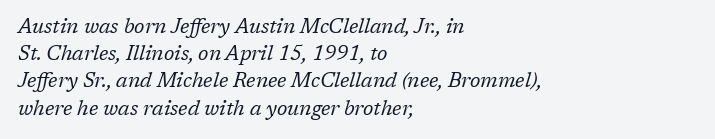
{"italic": "yes", "lean": "right", "slant_degrees": 17, "bold": "no", "underline": "no", "align": "left", "line_spacing": "normal", "line_spacing_ratio": 1.36, "letter_spacing": "normal", "letter_spacing_em": 0.0, "glyph_px": 20}
